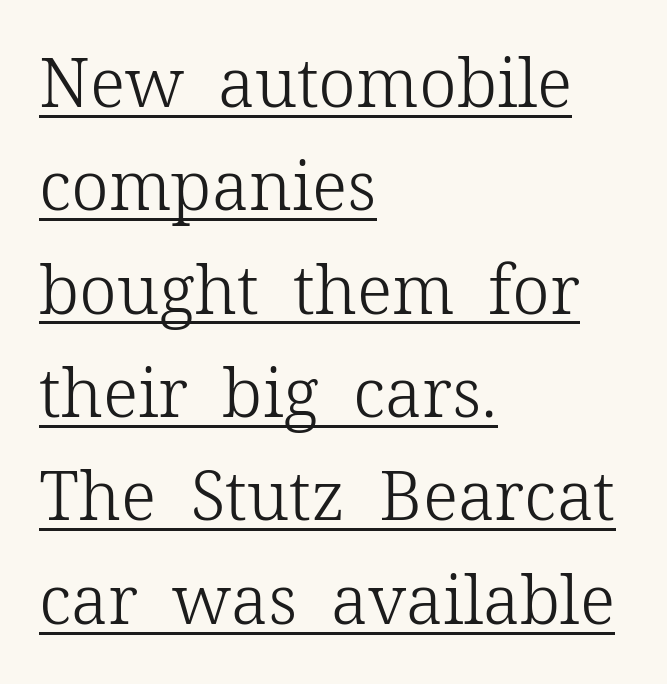
Q: Is the text bold? A: No.
Q: Is the text italic (slanted)? A: No, it is upright.
Q: Is the typeface a serif or a sans-serif typeface? A: Serif.
Q: Is the text underlined? A: Yes.
Q: How is the paragraph aligned? A: Left-aligned.
Q: Is the spacing between letters normal or unusually wide? A: Normal.
Q: Is the spacing between lines tight, normal or loose? A: Normal.
Q: Width (condensed, normal, or wide)? A: Normal.
Q: Stroke contrast? A: Low.
Q: x-height? A: Medium.
Q: Monospaced? A: No.
